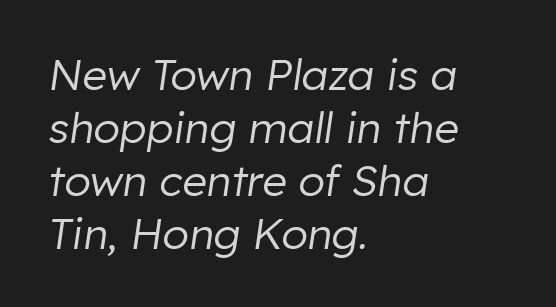
Q: Is the text bold? A: No.
Q: Is the text italic (slanted)? A: Yes, it leans right by about 8 degrees.
Q: Is the text underlined? A: No.
Q: How is the paragraph aligned? A: Left-aligned.
Q: Is the spacing between letters normal or unusually wide? A: Normal.
Q: Width (condensed, normal, or wide)? A: Normal.
Q: Stroke contrast? A: Low.
Q: x-height? A: Medium.
Q: Monospaced? A: No.
